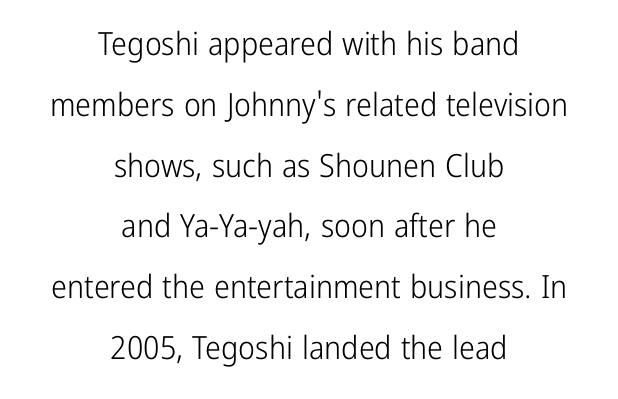
The image shows 32 px light, condensed sans-serif type, upright; set centered, loose line spacing (1.9x), normal letter spacing, not underlined; low stroke contrast and a medium x-height.
